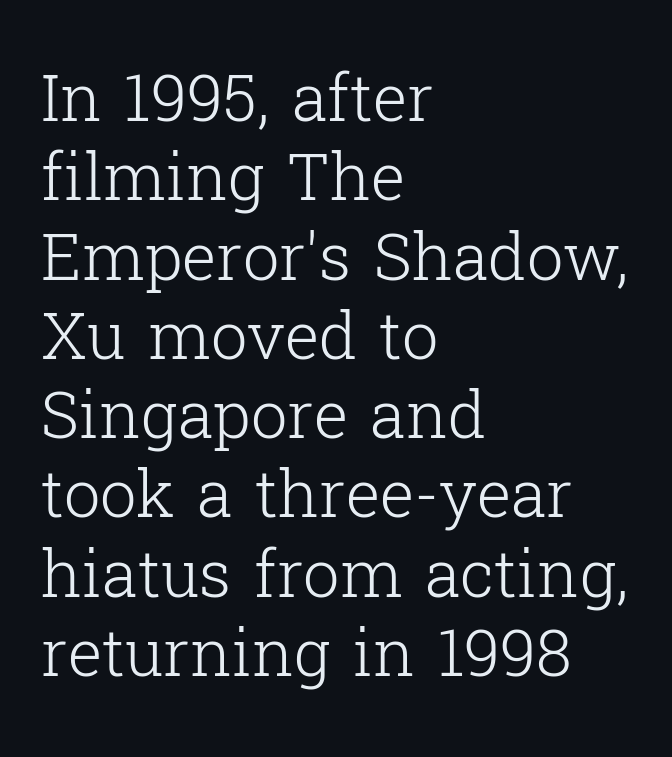
The tracking reads as untouched default to a designer's eye. Plain, unruled lines of type. The letters stand straight up with perfectly vertical stems. The weight would be labelled regular, book, light, or lighter still.
